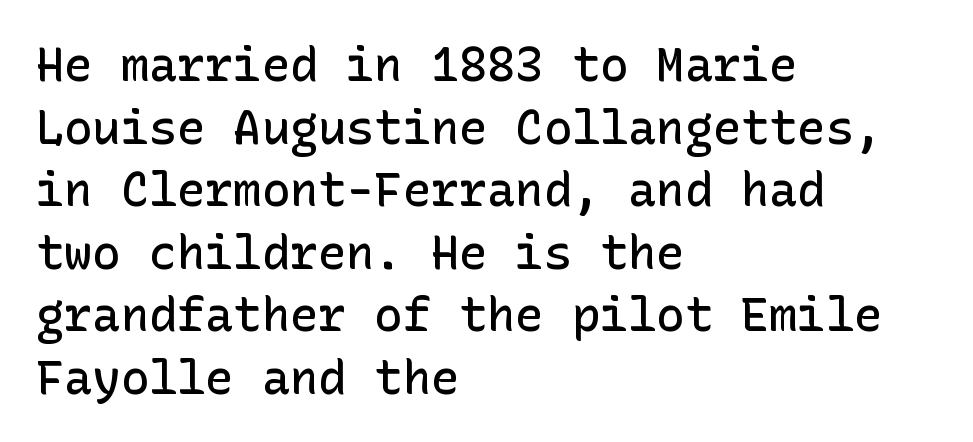
Q: Is the text bold? A: Semi-bold.
Q: Is the text italic (slanted)? A: No, it is upright.
Q: Is the typeface a serif or a sans-serif typeface? A: Sans-serif.
Q: Is the text underlined? A: No.
Q: How is the paragraph aligned? A: Left-aligned.
Q: Is the spacing between letters normal or unusually wide? A: Normal.
Q: Is the spacing between lines tight, normal or loose? A: Normal.
Q: Width (condensed, normal, or wide)? A: Normal.
Q: Stroke contrast? A: Low.
Q: x-height? A: Medium.
